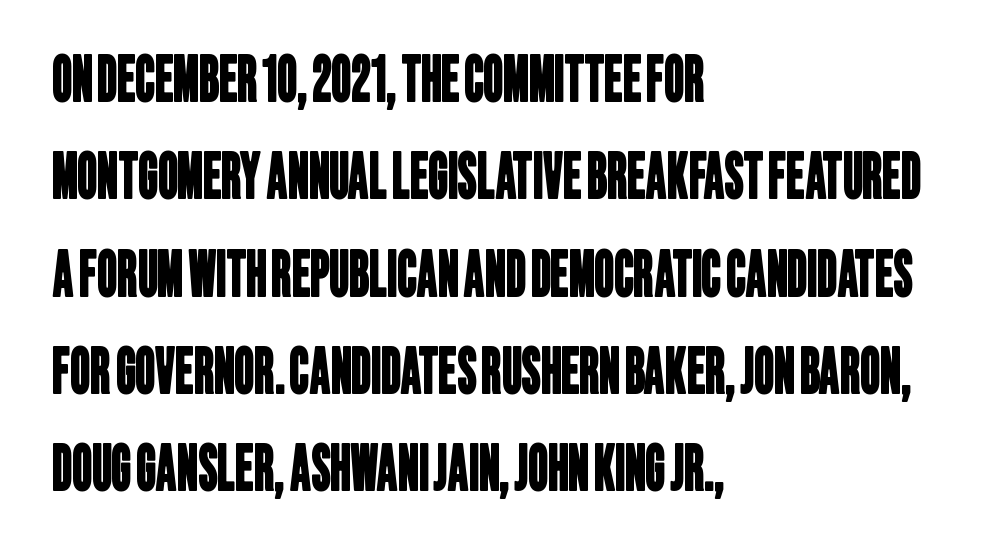
The image shows 62 px condensed sans-serif type; set left-aligned, normal line spacing (1.57x), normal letter spacing, not underlined; low stroke contrast and a large x-height.
